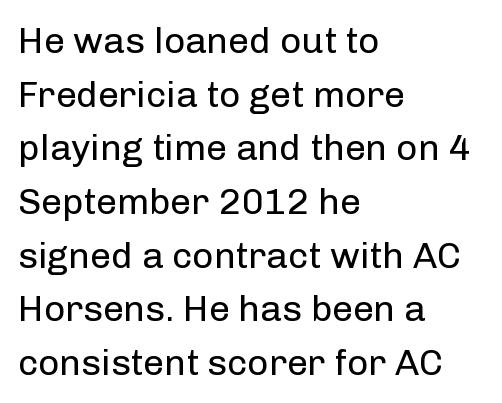
Where is the straight margin? On the left. Counters stay open thanks to moderate or lighter strokes. Normally led — the rows are evenly, conventionally spaced. You could call the tracking neutral — neither tight nor loose. Is this a fixed-width face? No — the glyphs have proportional, varying widths.
